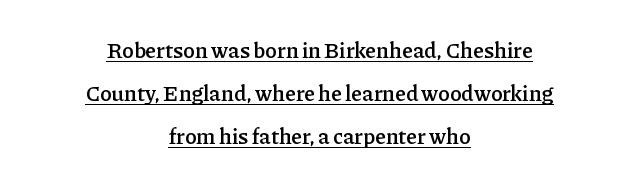
Q: Is the text bold? A: Semi-bold.
Q: Is the text italic (slanted)? A: No, it is upright.
Q: Is the text underlined? A: Yes.
Q: How is the paragraph aligned? A: Centered.
Q: Is the spacing between letters normal or unusually wide? A: Normal.
Q: Is the spacing between lines tight, normal or loose? A: Loose.
